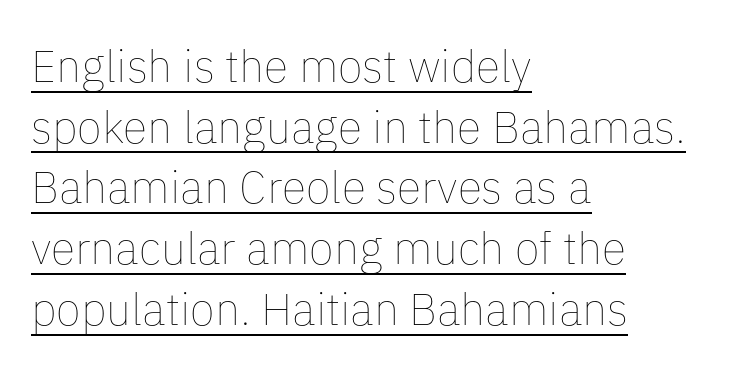
Q: Is the text bold? A: No.
Q: Is the text italic (slanted)? A: No, it is upright.
Q: Is the text underlined? A: Yes.
Q: How is the paragraph aligned? A: Left-aligned.
Q: Is the spacing between letters normal or unusually wide? A: Normal.
Q: Is the spacing between lines tight, normal or loose? A: Normal.
Q: Width (condensed, normal, or wide)? A: Normal.
Q: Stroke contrast? A: Low.
Q: x-height? A: Medium.
Q: Monospaced? A: No.
